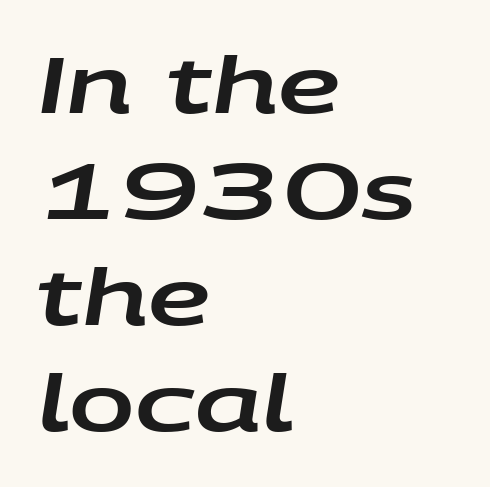
The image shows 78 px wide type, italic (leaning right); set left-aligned, normal line spacing (1.36x), normal letter spacing, not underlined; low stroke contrast and a large x-height.
